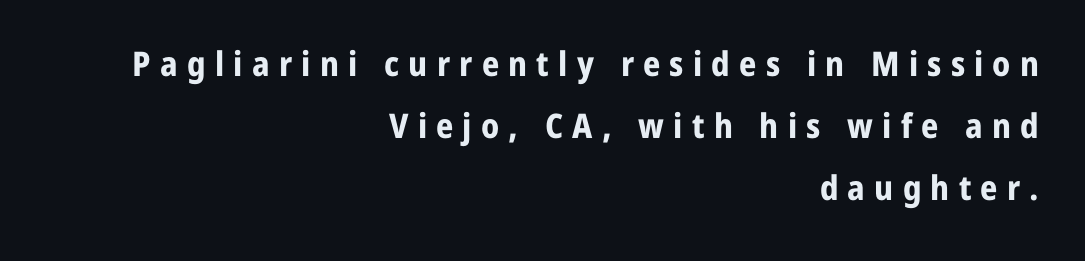
The image shows 34 px bold sans-serif type, upright; set right-aligned, line spacing 1.83x, unusually wide letter spacing (+0.27 em), not underlined; low stroke contrast and a medium x-height.
